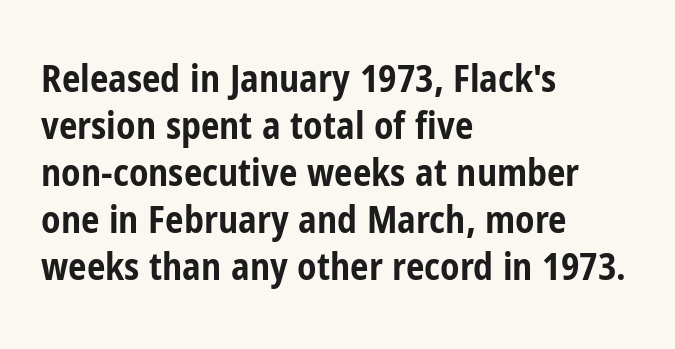
You could call the tracking neutral — neither tight nor loose. Does the type have serifs? No, each stem ends abruptly. Look at the stroke-to-counter ratio: heavy, a bold. Every stem runs plumb, perpendicular to the baseline. A bare baseline throughout the passage.
